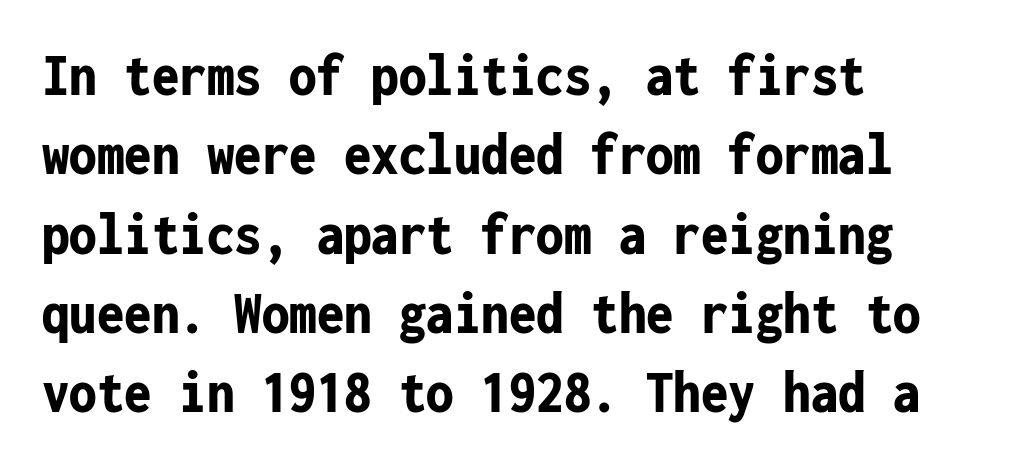
{"serif": "no", "italic": "no", "bold": "yes", "weight": "bold", "width": "condensed", "stroke_contrast": "low", "x_height": "medium", "monospaced": "yes", "underline": "no", "align": "left", "line_spacing": "normal", "line_spacing_ratio": 1.3, "letter_spacing": "normal", "letter_spacing_em": 0.0, "glyph_px": 61}
